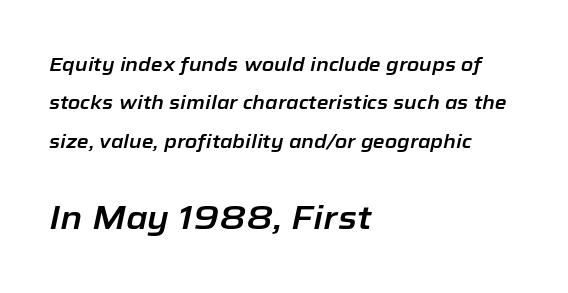
The image shows 33 px text type, italic (leaning right); set left-aligned, loose line spacing (2.02x), normal letter spacing, not underlined; the second (bottom) block is 1.74x larger; low stroke contrast and a medium x-height.
